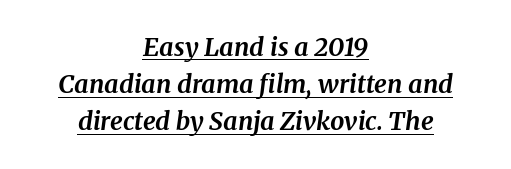
Q: Is the text bold? A: Yes.
Q: Is the text italic (slanted)? A: Yes, it leans right by about 8 degrees.
Q: Is the text underlined? A: Yes.
Q: How is the paragraph aligned? A: Centered.
Q: Is the spacing between letters normal or unusually wide? A: Normal.
Q: Is the spacing between lines tight, normal or loose? A: Normal.
